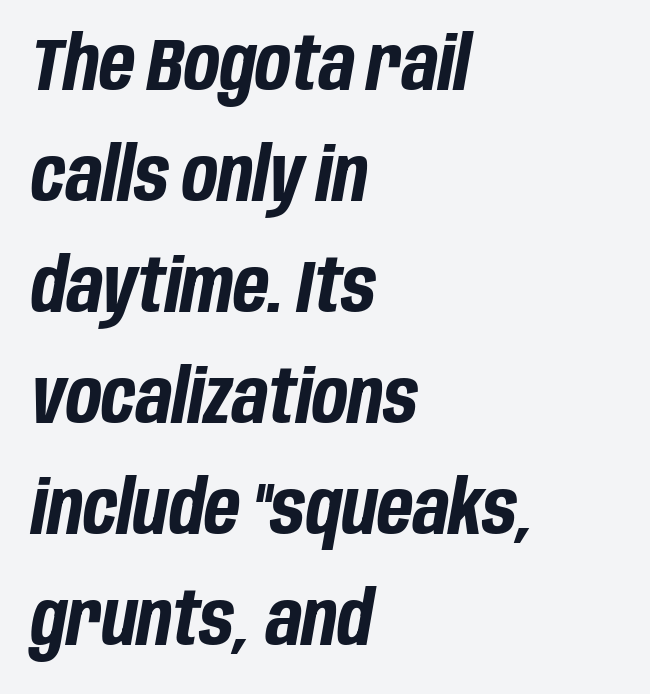
The area under the type is left untouched. These lines stack with their left ends in a neat column. An italicized treatment has been applied to the whole sample. Horizontal bands of white between lines are of average thickness.
